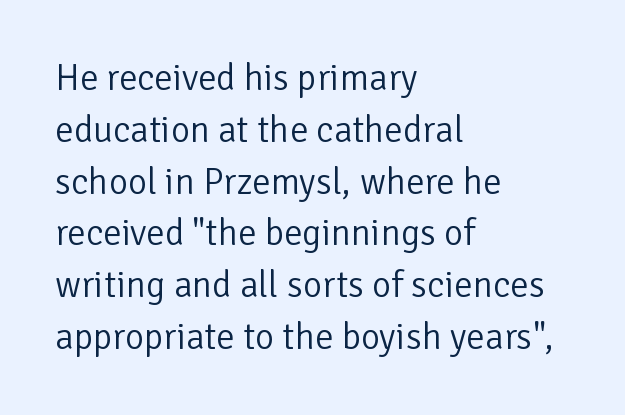
{"serif": "no", "italic": "no", "bold": "no", "weight": "light", "width": "normal", "stroke_contrast": "low", "x_height": "medium", "monospaced": "no", "underline": "no", "align": "left", "line_spacing": "normal", "line_spacing_ratio": 1.4, "letter_spacing": "normal", "letter_spacing_em": 0.0, "glyph_px": 37}
